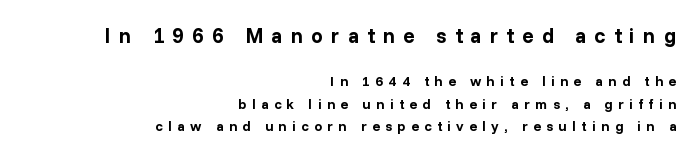
Q: Is the text bold? A: Yes.
Q: Is the text italic (slanted)? A: No, it is upright.
Q: Is the text underlined? A: No.
Q: How is the paragraph aligned? A: Right-aligned.
Q: Is the spacing between letters normal or unusually wide? A: Unusually wide.
Q: Is the spacing between lines tight, normal or loose? A: Normal.
Q: Which block of text is set in a larger size, the first (top) or the second (bottom)? A: The first (top) one.
